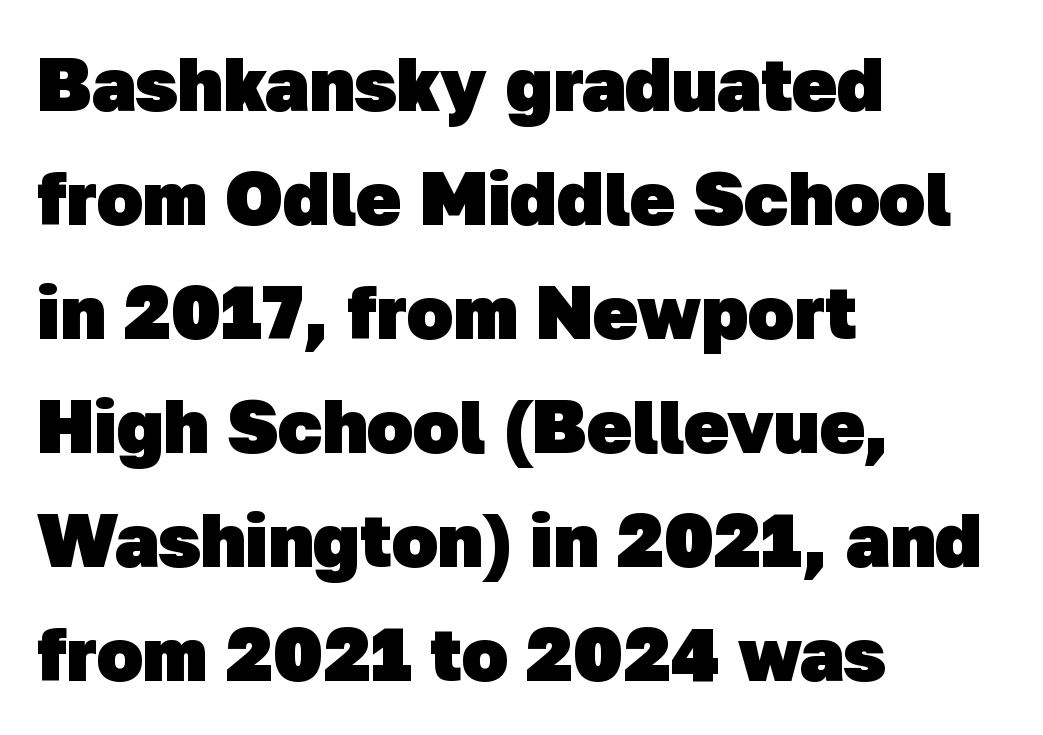
Nothing unusual about the tracking: characters are spaced as the font intends. Descenders are the only things crossing below the line. This is heavy type, rendered in bold. In CSS terms this would be text-align: left. What kind of face is this? One without serifs — a sans.
